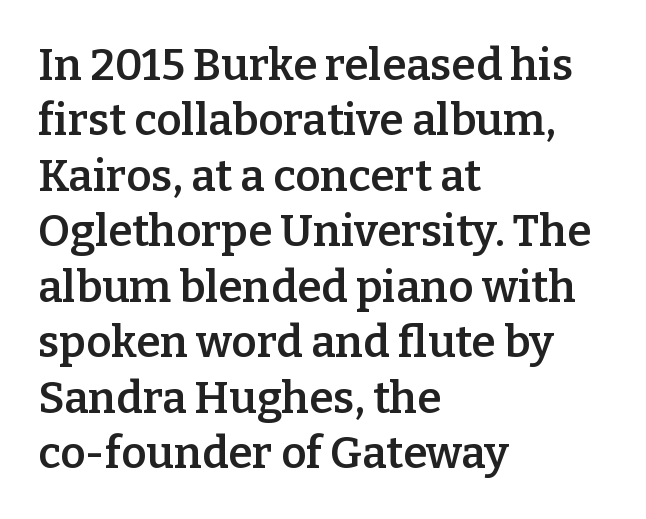
{"serif": "yes", "italic": "no", "bold": "semi", "weight": "semibold", "width": "normal", "stroke_contrast": "low", "x_height": "medium", "monospaced": "no", "underline": "no", "align": "left", "line_spacing": "normal", "line_spacing_ratio": 1.26, "letter_spacing": "normal", "letter_spacing_em": 0.0, "glyph_px": 44}
